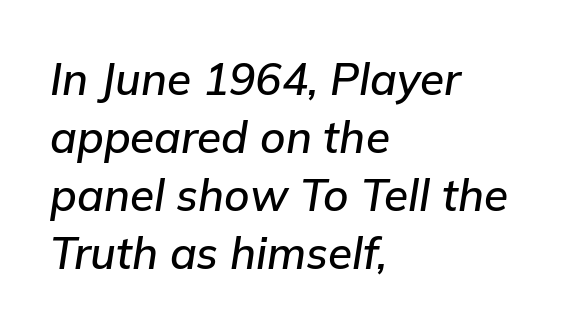
{"italic": "yes", "lean": "right", "slant_degrees": 9, "width": "normal", "stroke_contrast": "low", "x_height": "medium", "monospaced": "no", "underline": "no", "align": "left", "line_spacing": "normal", "line_spacing_ratio": 1.32, "letter_spacing": "normal", "letter_spacing_em": 0.0, "glyph_px": 44}
